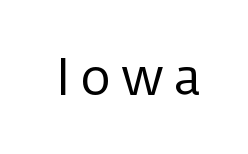
The image shows 49 px regular-weight sans-serif type, upright; set unusually wide letter spacing (+0.21 em), not underlined; low stroke contrast and a medium x-height.
